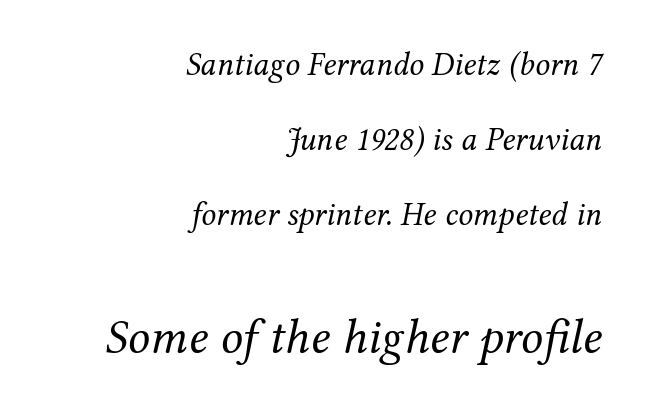
Q: Is the text bold? A: No.
Q: Is the text italic (slanted)? A: Yes, it leans right by about 12 degrees.
Q: Is the typeface a serif or a sans-serif typeface? A: Serif.
Q: Is the text underlined? A: No.
Q: How is the paragraph aligned? A: Right-aligned.
Q: Is the spacing between letters normal or unusually wide? A: Normal.
Q: Is the spacing between lines tight, normal or loose? A: Loose.
Q: Which block of text is set in a larger size, the first (top) or the second (bottom)? A: The second (bottom) one.
Q: Width (condensed, normal, or wide)? A: Normal.
Q: Stroke contrast? A: Medium.
Q: x-height? A: Medium.
Q: Monospaced? A: No.
